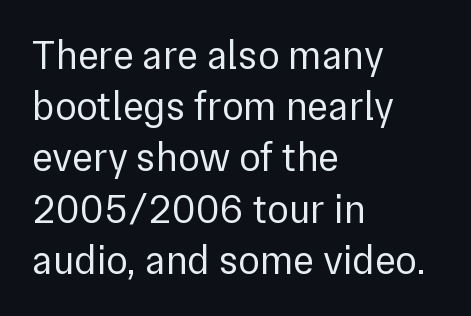
The image shows 40 px regular-weight sans-serif type, upright; set left-aligned, normal line spacing (1.28x), normal letter spacing, not underlined; low stroke contrast and a medium x-height.
